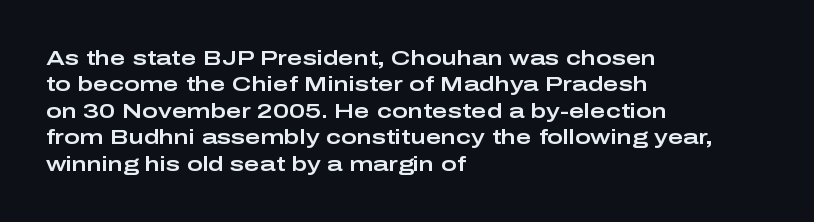
Q: Is the text italic (slanted)? A: No, it is upright.
Q: Is the text underlined? A: No.
Q: How is the paragraph aligned? A: Left-aligned.
Q: Is the spacing between letters normal or unusually wide? A: Normal.
Q: Is the spacing between lines tight, normal or loose? A: Normal.
